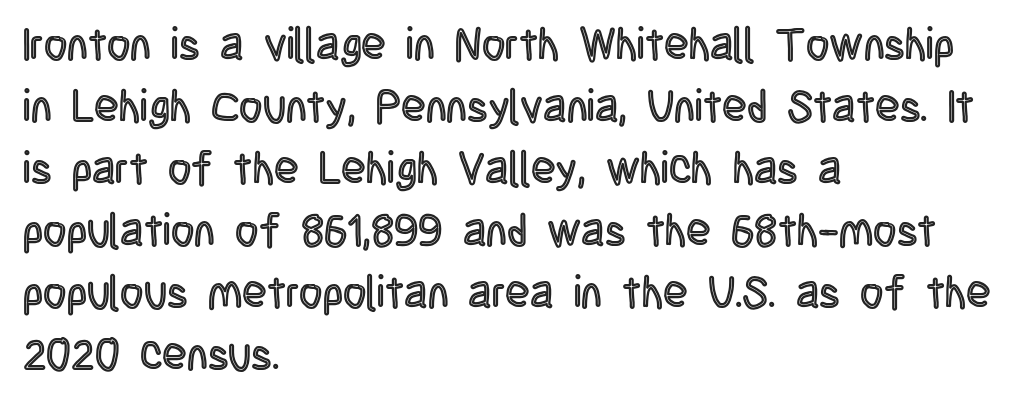
The image shows 45 px condensed type, upright; set left-aligned, normal line spacing (1.38x), normal letter spacing, not underlined; a large x-height.
